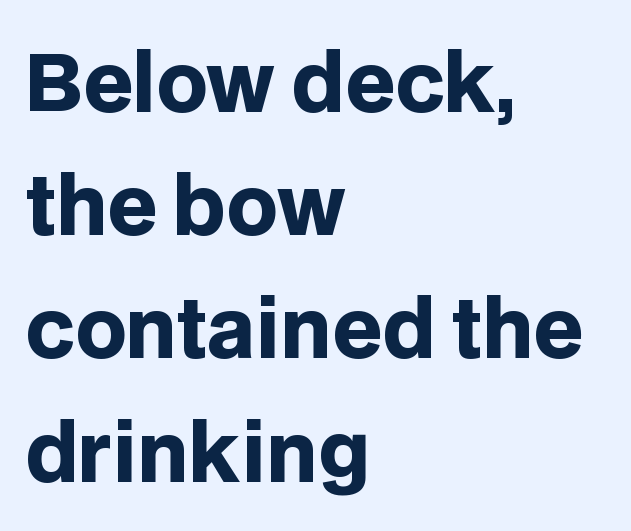
Q: Is the text bold? A: Yes.
Q: Is the text italic (slanted)? A: No, it is upright.
Q: Is the typeface a serif or a sans-serif typeface? A: Sans-serif.
Q: Is the text underlined? A: No.
Q: How is the paragraph aligned? A: Left-aligned.
Q: Is the spacing between letters normal or unusually wide? A: Normal.
Q: Is the spacing between lines tight, normal or loose? A: Normal.
Q: Width (condensed, normal, or wide)? A: Normal.
Q: Stroke contrast? A: Low.
Q: x-height? A: Large.
Q: Monospaced? A: No.
